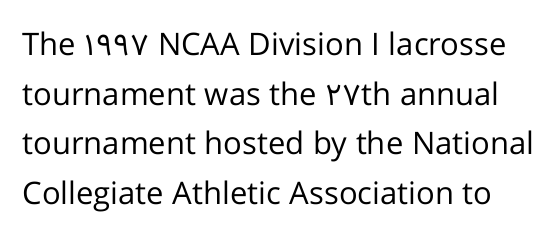
{"serif": "no", "italic": "no", "bold": "no", "weight": "regular", "width": "normal", "stroke_contrast": "low", "x_height": "medium", "monospaced": "no", "underline": "no", "line_spacing": "normal", "line_spacing_ratio": 1.6, "letter_spacing": "normal", "letter_spacing_em": 0.0, "glyph_px": 31}
